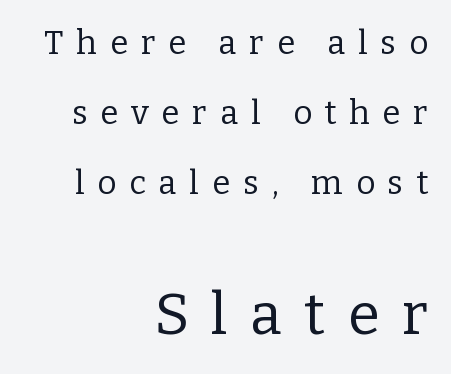
Right-aligned paragraph, ragged on the left. Observe the wide spacing: letters keep a clear distance from each other. Loosely led — the rows are spread out. If you squint, the bottom block still reads clearly — it's the larger of the two. Every stem runs plumb, perpendicular to the baseline. The font family rendered here belongs to the serif group.
